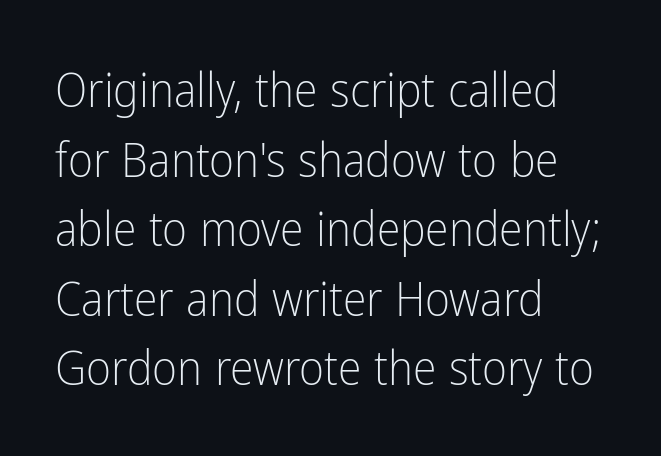
No extra ink here — the face is not bold. Honestly, there is no underline to notice here at all. Character widths vary here, with narrow letters taking less room than wide ones. Leading matches the norm, producing a regular column.
